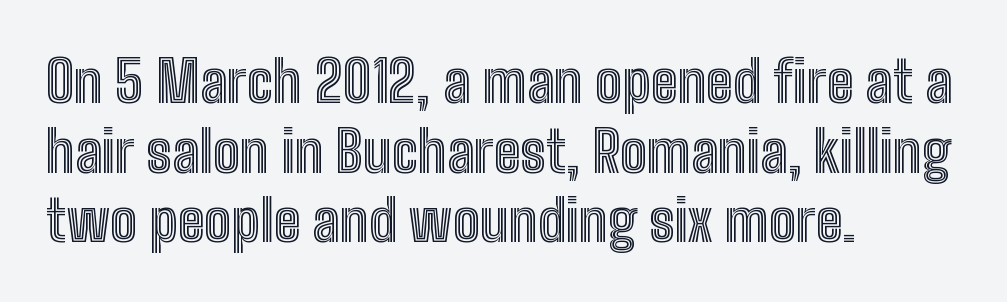
{"italic": "no", "width": "condensed", "x_height": "medium", "monospaced": "no", "underline": "no", "align": "left", "line_spacing_ratio": 1.22, "letter_spacing": "normal", "letter_spacing_em": 0.0, "glyph_px": 57}
